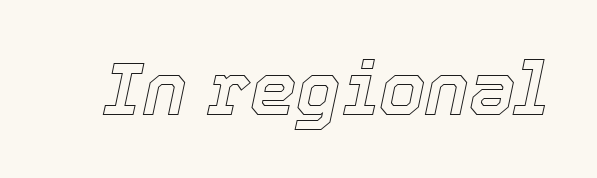
Q: Is the text italic (slanted)? A: Yes, it leans right by about 12 degrees.
Q: Is the text underlined? A: No.
Q: Is the spacing between letters normal or unusually wide? A: Normal.
Q: Width (condensed, normal, or wide)? A: Normal.
Q: x-height? A: Medium.
Q: Monospaced? A: No.
